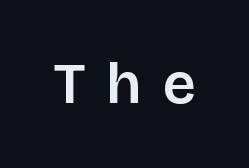
Just letters on the line, the space beneath them empty. A roman cut, with each character standing at attention. Glyph-to-glyph distance is far greater than everyday printed text. Proportional: the letters do not fall into vertical columns. The designer went with a sans here, leaving each stem footless.
